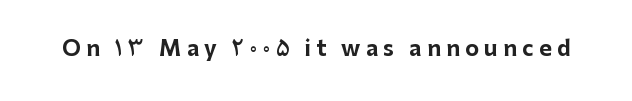
Q: Is the text bold? A: Yes.
Q: Is the text italic (slanted)? A: No, it is upright.
Q: Is the text underlined? A: No.
Q: Is the spacing between letters normal or unusually wide? A: Unusually wide.
